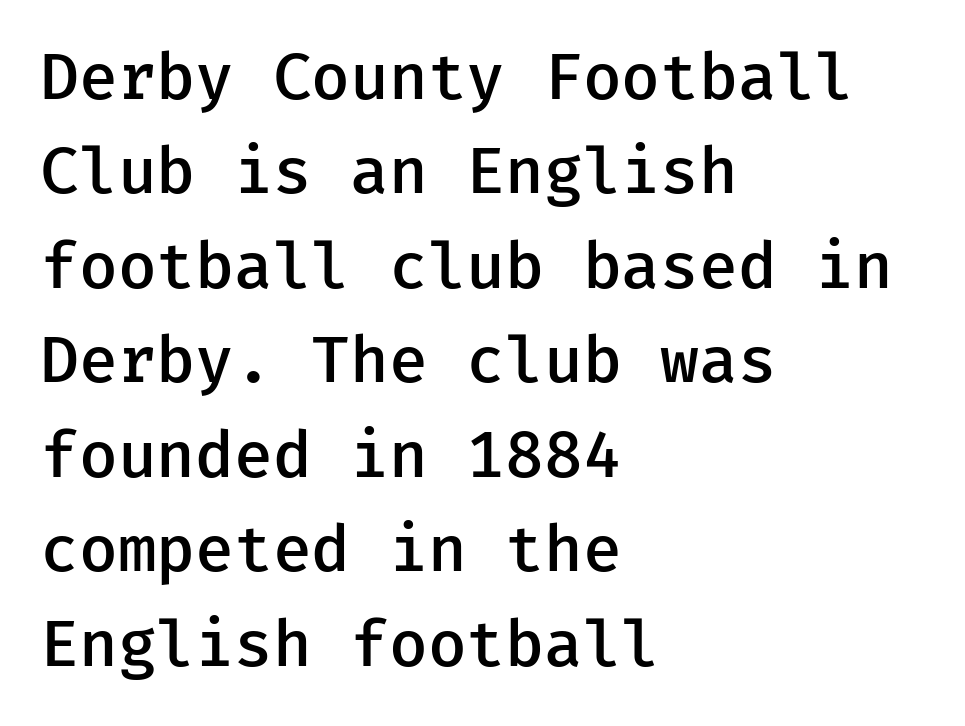
{"serif": "no", "italic": "no", "bold": "semi", "weight": "semibold", "width": "normal", "stroke_contrast": "low", "x_height": "medium", "monospaced": "yes", "underline": "no", "align": "left", "line_spacing": "normal", "line_spacing_ratio": 1.5, "letter_spacing": "normal", "letter_spacing_em": 0.0, "glyph_px": 63}
